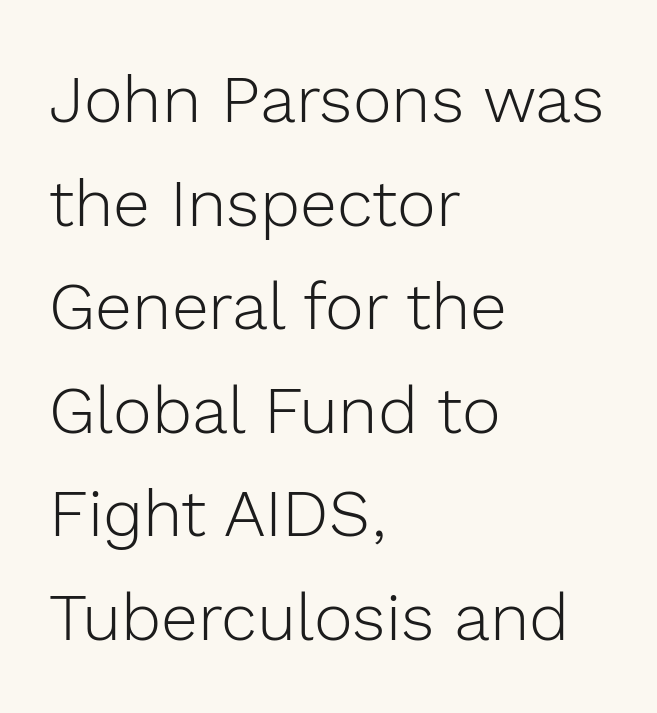
{"serif": "no", "italic": "no", "bold": "no", "weight": "light", "width": "normal", "x_height": "medium", "monospaced": "no", "underline": "no", "align": "left", "line_spacing": "normal", "line_spacing_ratio": 1.57, "letter_spacing": "normal", "letter_spacing_em": 0.0, "glyph_px": 66}
